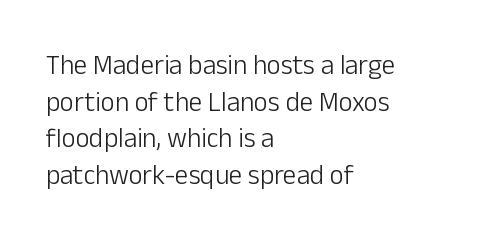
Reading down the block, your eye returns to a fixed left position each line. Do the letters lean? They stand straight. The strip under each line holds only bare page. Bold? No — there's no thickening of the strokes. Line spacing here is normal. Glyph-to-glyph distance matches everyday printed text.
